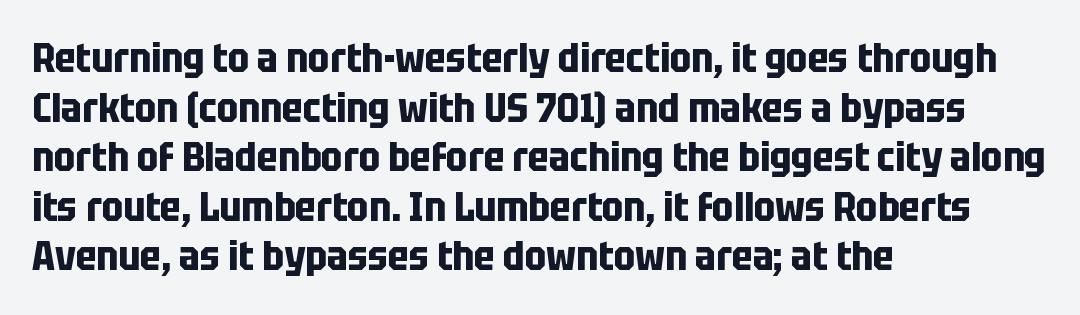
The image shows 40 px bold, condensed sans-serif type, upright; set left-aligned, line spacing 1.24x, normal letter spacing, not underlined; low stroke contrast and a large x-height.
